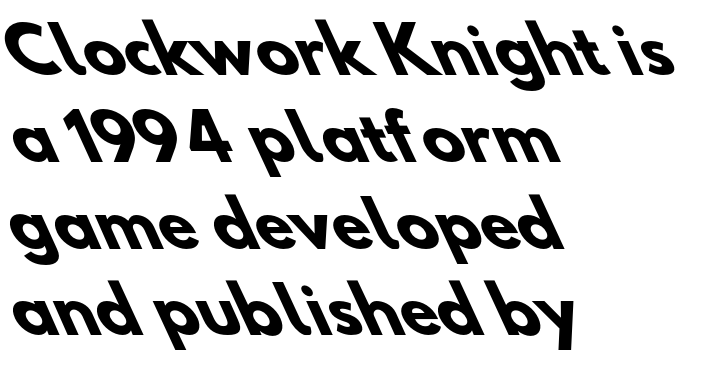
The image shows 62 px heavy sans-serif type; set left-aligned, normal line spacing (1.4x), normal letter spacing, not underlined; low stroke contrast and a small x-height.
